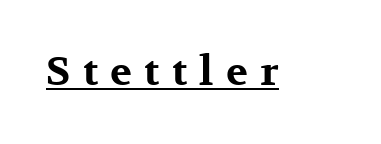
{"serif": "yes", "italic": "no", "bold": "yes", "weight": "bold", "width": "wide", "stroke_contrast": "medium", "x_height": "medium", "monospaced": "no", "underline": "yes", "letter_spacing": "wide", "letter_spacing_em": 0.31, "glyph_px": 40}
